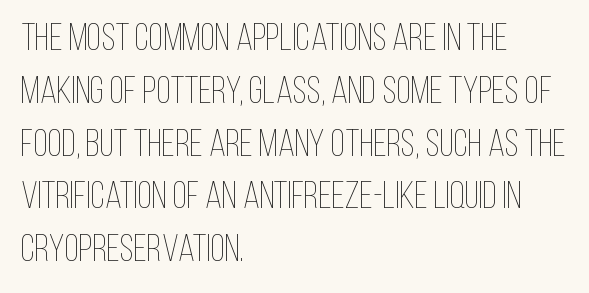
Q: Is the text bold? A: No.
Q: Is the text italic (slanted)? A: No, it is upright.
Q: Is the text underlined? A: No.
Q: How is the paragraph aligned? A: Left-aligned.
Q: Is the spacing between letters normal or unusually wide? A: Normal.
Q: Is the spacing between lines tight, normal or loose? A: Normal.
Q: Width (condensed, normal, or wide)? A: Condensed.
Q: Stroke contrast? A: Low.
Q: x-height? A: Large.
Q: Monospaced? A: No.
